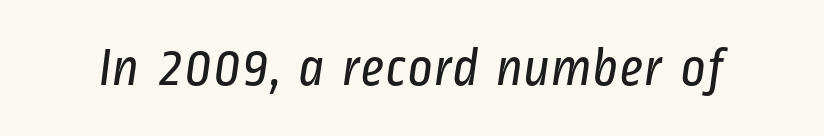
{"serif": "no", "bold": "no", "weight": "regular", "width": "condensed", "stroke_contrast": "low", "x_height": "medium", "monospaced": "no", "underline": "no", "letter_spacing": "normal", "letter_spacing_em": 0.0, "glyph_px": 55}
